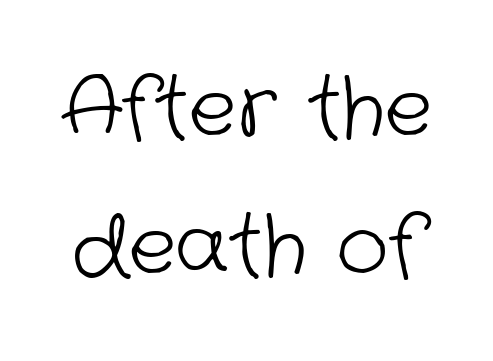
Q: Is the text bold? A: No.
Q: Is the typeface a serif or a sans-serif typeface? A: Sans-serif.
Q: Is the text underlined? A: No.
Q: Is the spacing between letters normal or unusually wide? A: Normal.
Q: Width (condensed, normal, or wide)? A: Normal.
Q: Stroke contrast? A: Low.
Q: x-height? A: Medium.
Q: Monospaced? A: No.
